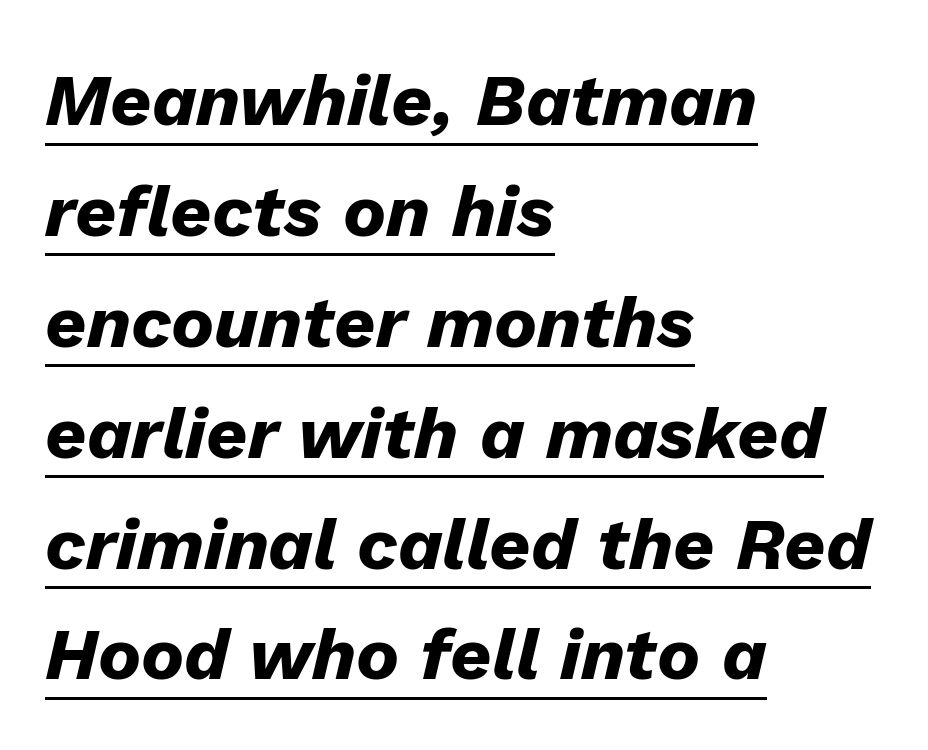
{"italic": "yes", "lean": "right", "slant_degrees": 13, "bold": "yes", "weight": "heavy", "width": "normal", "stroke_contrast": "low", "x_height": "medium", "monospaced": "no", "underline": "yes", "align": "left", "line_spacing": "normal", "line_spacing_ratio": 1.54, "letter_spacing": "normal", "letter_spacing_em": 0.0, "glyph_px": 72}
